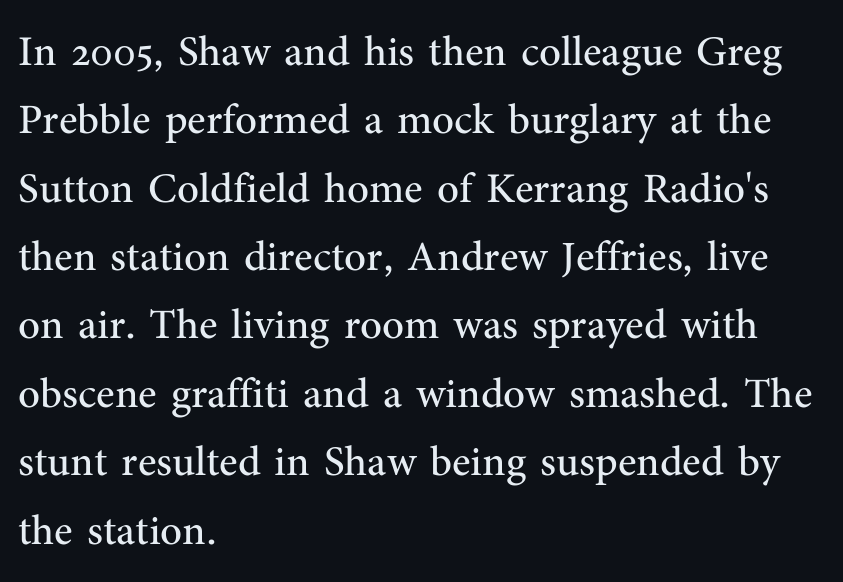
The image shows 43 px regular-weight serif type, upright; set left-aligned, normal line spacing (1.59x), normal letter spacing, not underlined; medium stroke contrast and a medium x-height.
